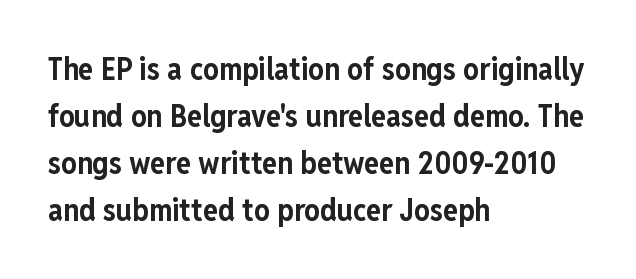
The zone under the glyphs is completely vacant. Is there any slant? The stems are plumb. Tracking value appears to be zero — textbook default spacing. This sample has the flowing, uneven cadence of proportional lettering. Check where the strokes stop: nothing finishes them off — pure sans.
